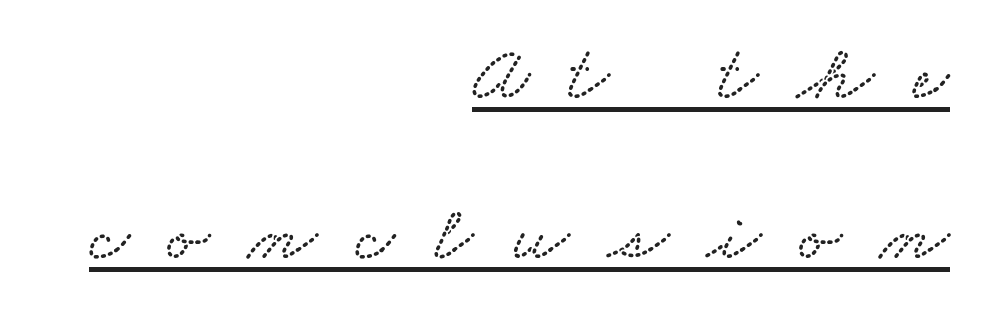
A continuous stroke trails under the words, as in a hyperlink. The paragraph has a hard right edge and a soft left edge. Successive baselines arrive slowly, with a big drop between each. Students, note that the glyphs here are deliberately spaced far apart.
